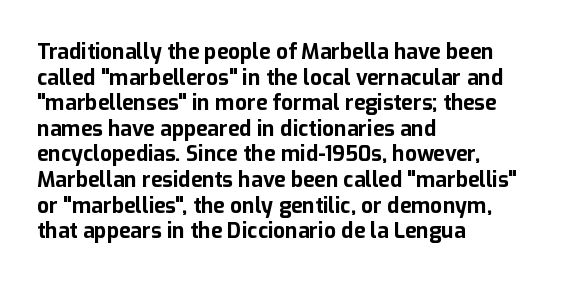
The image shows 21 px bold type, upright; set left-aligned, line spacing 1.22x, normal letter spacing, not underlined.
